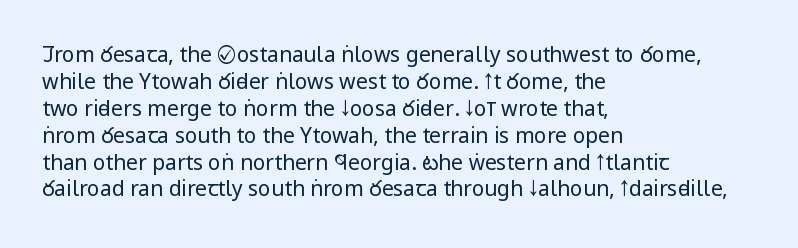
{"italic": "no", "bold": "no", "underline": "no", "align": "left", "line_spacing": "normal", "line_spacing_ratio": 1.28, "letter_spacing": "normal", "letter_spacing_em": 0.0, "glyph_px": 21}
